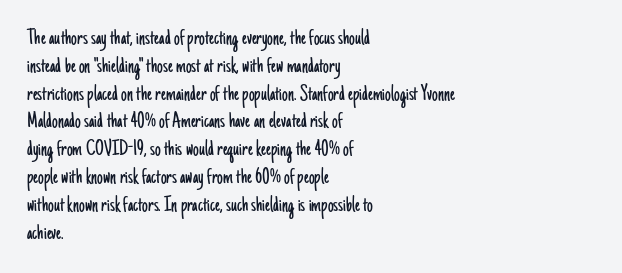
The image shows 23 px text type, upright; set left-aligned, line spacing 1.21x, normal letter spacing, not underlined.
